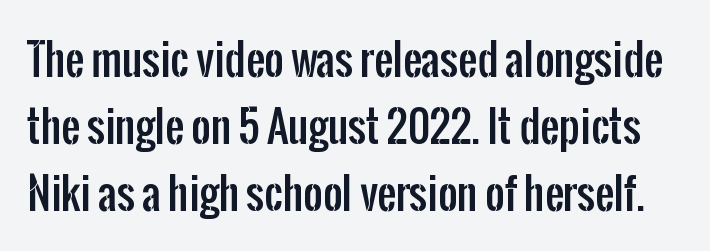
Q: Is the text italic (slanted)? A: No, it is upright.
Q: Is the typeface a serif or a sans-serif typeface? A: Sans-serif.
Q: Is the text underlined? A: No.
Q: Is the spacing between letters normal or unusually wide? A: Normal.
Q: Is the spacing between lines tight, normal or loose? A: Normal.
Q: Width (condensed, normal, or wide)? A: Condensed.
Q: Stroke contrast? A: Low.
Q: x-height? A: Medium.
Q: Monospaced? A: No.
